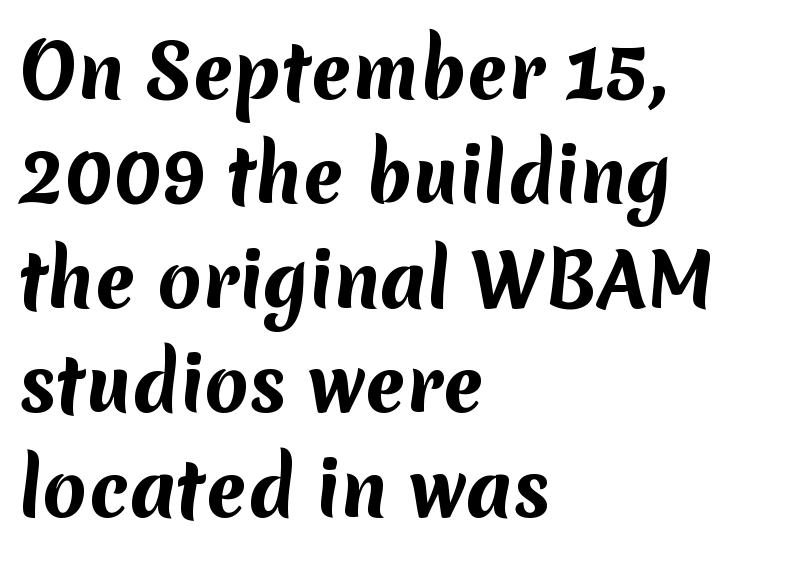
Q: Is the text bold? A: Yes.
Q: Is the typeface a serif or a sans-serif typeface? A: Sans-serif.
Q: Is the text underlined? A: No.
Q: How is the paragraph aligned? A: Left-aligned.
Q: Is the spacing between letters normal or unusually wide? A: Normal.
Q: Is the spacing between lines tight, normal or loose? A: Normal.
Q: Width (condensed, normal, or wide)? A: Normal.
Q: Stroke contrast? A: Medium.
Q: x-height? A: Medium.
Q: Monospaced? A: No.
